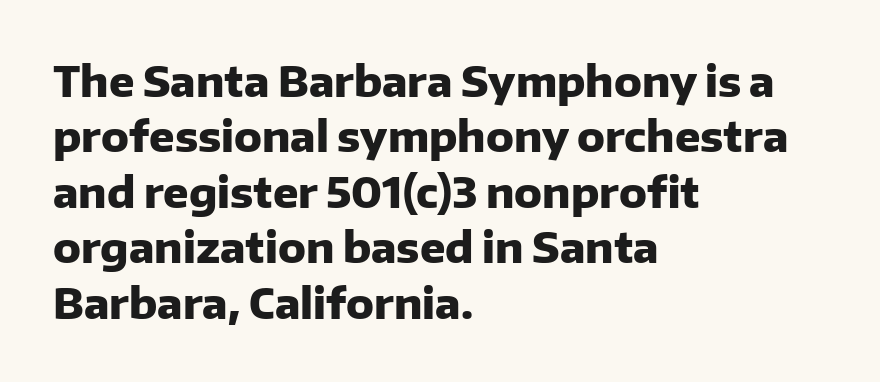
The image shows 42 px heavy sans-serif type, upright; set left-aligned, normal line spacing (1.32x), normal letter spacing, not underlined; low stroke contrast and a medium x-height.
